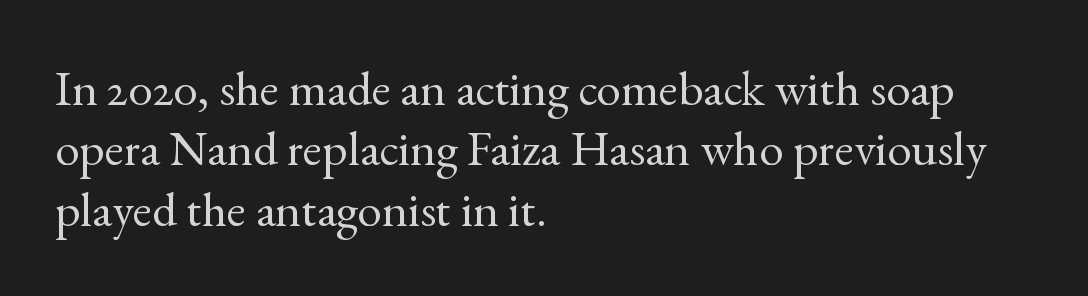
Q: Is the text bold? A: No.
Q: Is the text italic (slanted)? A: No, it is upright.
Q: Is the typeface a serif or a sans-serif typeface? A: Serif.
Q: Is the text underlined? A: No.
Q: How is the paragraph aligned? A: Left-aligned.
Q: Is the spacing between letters normal or unusually wide? A: Normal.
Q: Width (condensed, normal, or wide)? A: Normal.
Q: x-height? A: Small.
Q: Monospaced? A: No.
